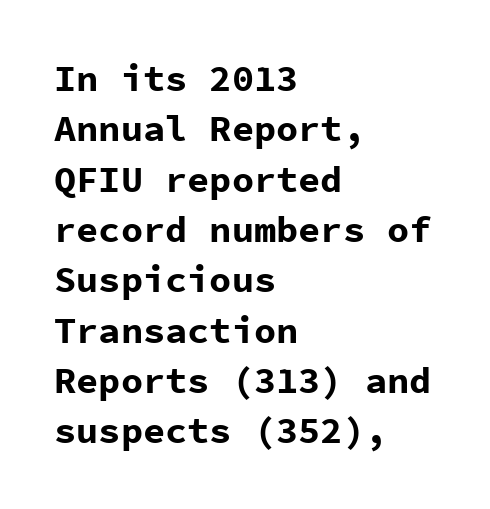
The image shows 37 px bold sans-serif type, upright, monospaced; set left-aligned, normal line spacing (1.36x), normal letter spacing, not underlined; low stroke contrast and a medium x-height.
